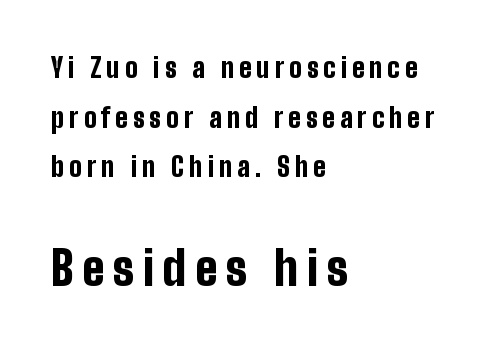
{"serif": "no", "italic": "no", "bold": "yes", "weight": "bold", "width": "condensed", "stroke_contrast": "low", "x_height": "medium", "monospaced": "no", "underline": "no", "align": "left", "line_spacing_ratio": 1.84, "larger_block": "second", "size_ratio": 1.78, "glyph_px": 48}
